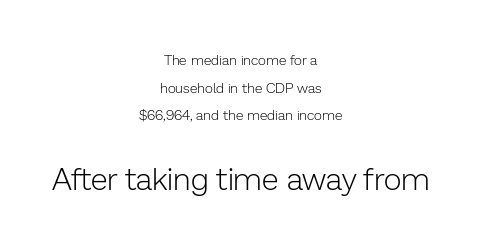
Stems here are at most as thick as an everyday book face. Scale increases going downward across the two blocks. Students, note that the glyphs here touch the page at normal intervals. The designer went with a sans here, leaving each stem footless. Vertical strokes here are truly vertical. Successive baselines arrive slowly, with a big drop between each.
